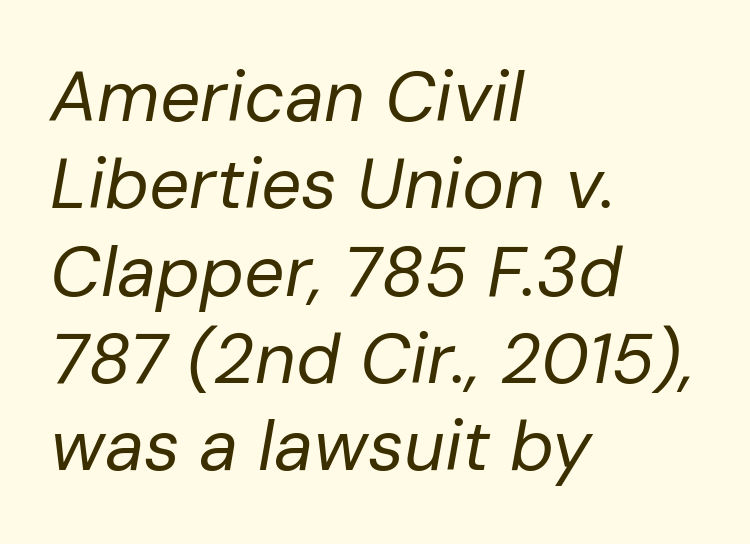
Has an underline been added? It has not. Stems here are at most as thick as an everyday book face. An italicized treatment has been applied to the whole sample. How are the letters spaced? Ordinarily, with no added tracking.
